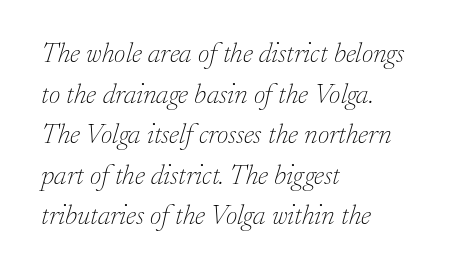
Q: Is the text bold? A: No.
Q: Is the text italic (slanted)? A: Yes, it leans right by about 17 degrees.
Q: Is the typeface a serif or a sans-serif typeface? A: Serif.
Q: Is the text underlined? A: No.
Q: How is the paragraph aligned? A: Left-aligned.
Q: Is the spacing between letters normal or unusually wide? A: Normal.
Q: Is the spacing between lines tight, normal or loose? A: Normal.
Q: Width (condensed, normal, or wide)? A: Normal.
Q: Stroke contrast? A: Low.
Q: x-height? A: Small.
Q: Monospaced? A: No.
